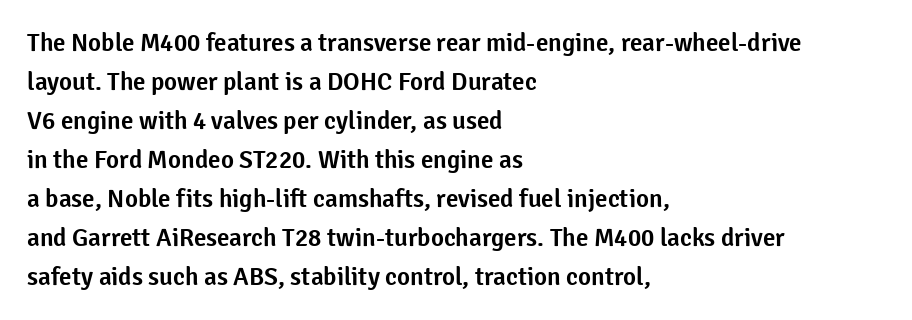
The horizontal fit of the characters is conventional and even. The passage shown stacks its lines at a standard gap. The letters stand straight up with perfectly vertical stems. Descender tails drop into unmarked territory. Is the block centered? No — it sits flush against the left margin.
